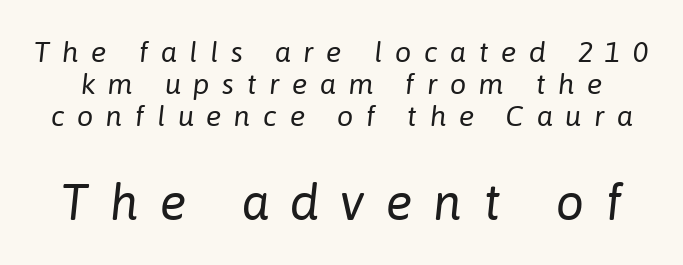
{"italic": "yes", "lean": "right", "slant_degrees": 6, "bold": "no", "weight": "regular", "width": "normal", "stroke_contrast": "low", "x_height": "medium", "monospaced": "no", "underline": "no", "line_spacing": "tight", "line_spacing_ratio": 1.11, "letter_spacing": "wide", "letter_spacing_em": 0.43, "larger_block": "second", "size_ratio": 1.72, "glyph_px": 50}
